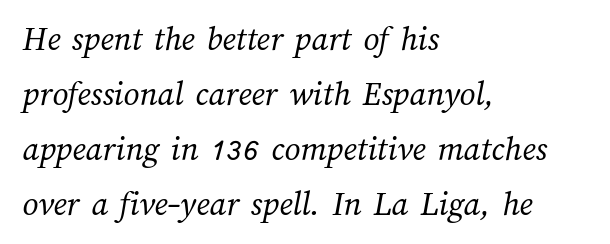
{"bold": "no", "weight": "regular", "width": "normal", "stroke_contrast": "medium", "x_height": "medium", "monospaced": "no", "underline": "no", "align": "left", "line_spacing": "normal", "line_spacing_ratio": 1.57, "letter_spacing": "normal", "letter_spacing_em": 0.0, "glyph_px": 35}
